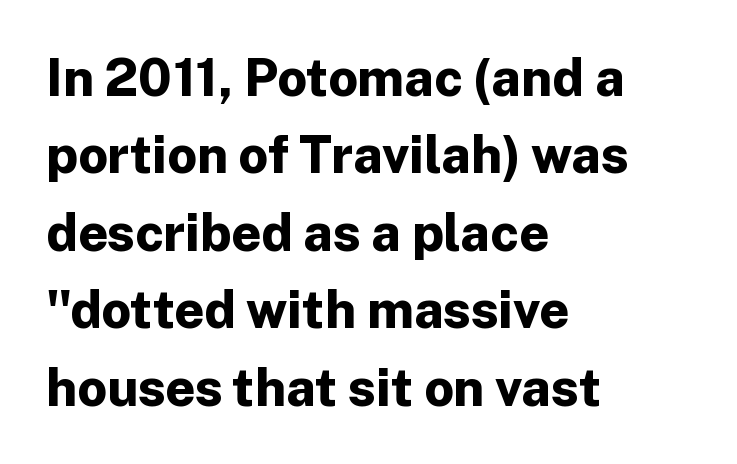
The image shows 52 px bold sans-serif type, upright; set left-aligned, normal line spacing (1.49x), normal letter spacing, not underlined; low stroke contrast and a medium x-height.
